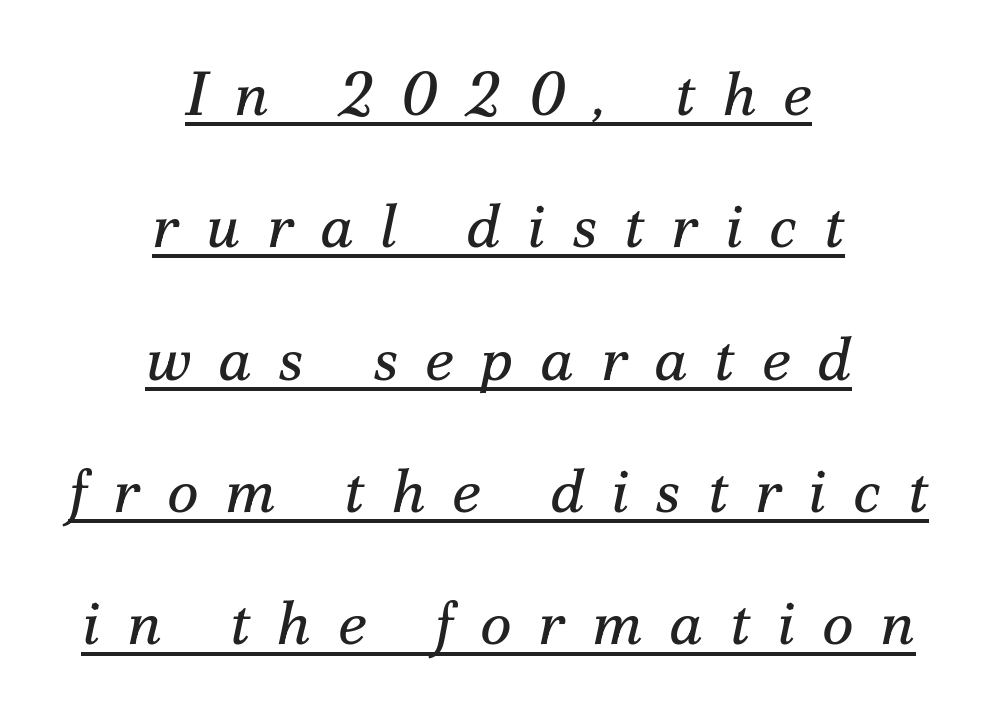
The image shows 61 px regular-weight serif type, italic (leaning right); set centered, loose line spacing (2.17x), unusually wide letter spacing (+0.44 em), underlined; medium stroke contrast and a small x-height.
